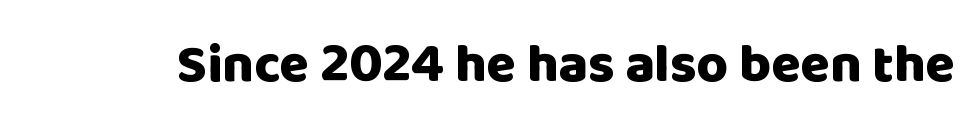
Q: Is the text bold? A: Yes.
Q: Is the text italic (slanted)? A: No, it is upright.
Q: Is the typeface a serif or a sans-serif typeface? A: Sans-serif.
Q: Is the text underlined? A: No.
Q: Is the spacing between letters normal or unusually wide? A: Normal.
Q: Width (condensed, normal, or wide)? A: Normal.
Q: Stroke contrast? A: Low.
Q: x-height? A: Large.
Q: Monospaced? A: No.
